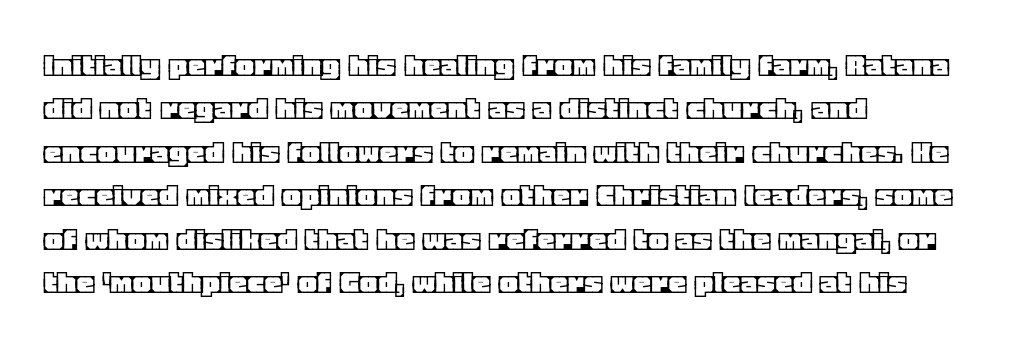
{"italic": "no", "width": "normal", "x_height": "large", "monospaced": "no", "underline": "no", "align": "left", "line_spacing_ratio": 1.24, "letter_spacing": "normal", "letter_spacing_em": 0.0, "glyph_px": 35}
